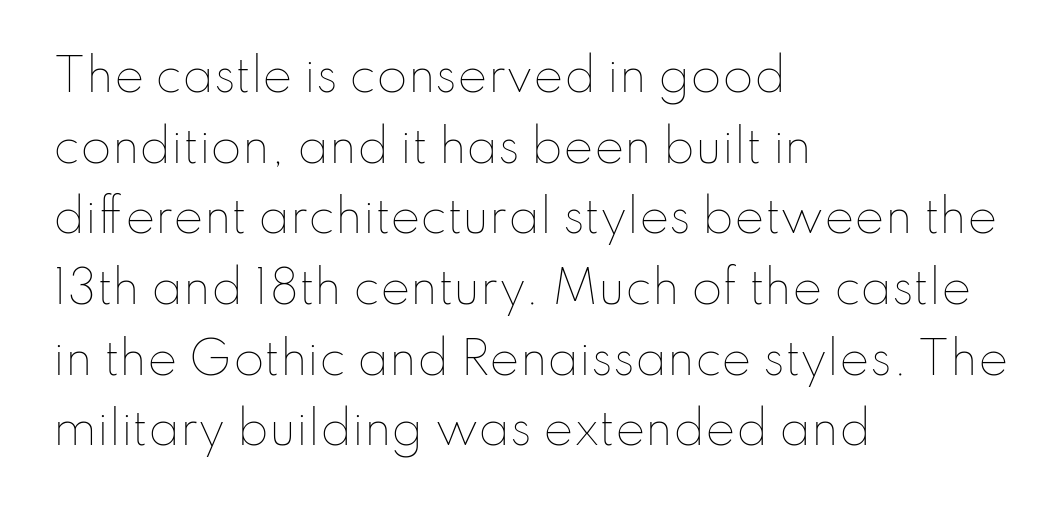
Rule under the text: the space is simply empty. Ordinary non-slanted type is in use. Caption: standard tracking, unaltered. Teacher's note: observe the even left margin — that is flush-left alignment.
